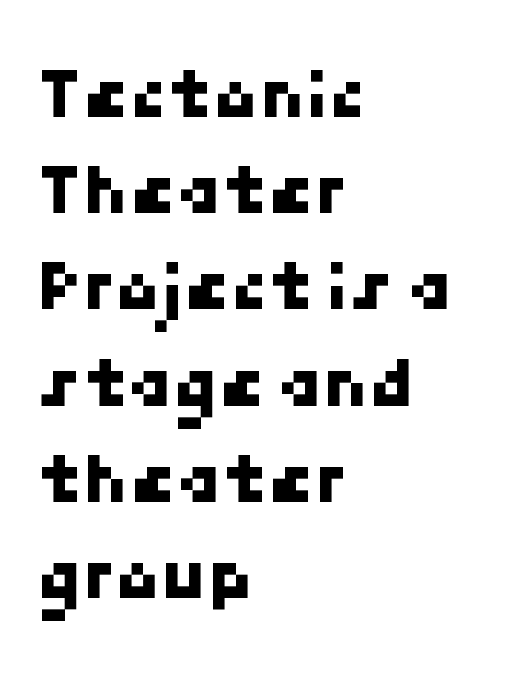
The image shows 74 px sans-serif type; set left-aligned, normal line spacing (1.3x), normal letter spacing, not underlined; low stroke contrast and a medium x-height.
